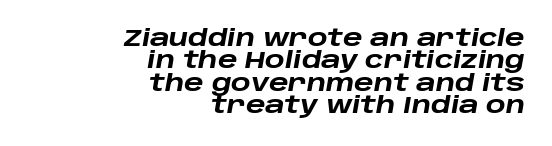
Q: Is the text bold? A: Yes.
Q: Is the text italic (slanted)? A: Yes, it leans right by about 10 degrees.
Q: Is the text underlined? A: No.
Q: How is the paragraph aligned? A: Right-aligned.
Q: Is the spacing between letters normal or unusually wide? A: Normal.
Q: Is the spacing between lines tight, normal or loose? A: Tight.
